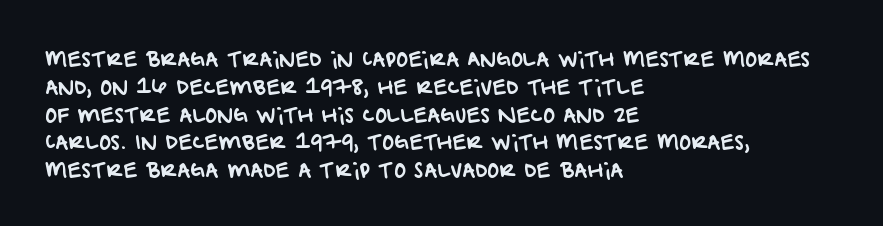
The image shows 20 px text type; set left-aligned, normal line spacing (1.39x), normal letter spacing, not underlined.
